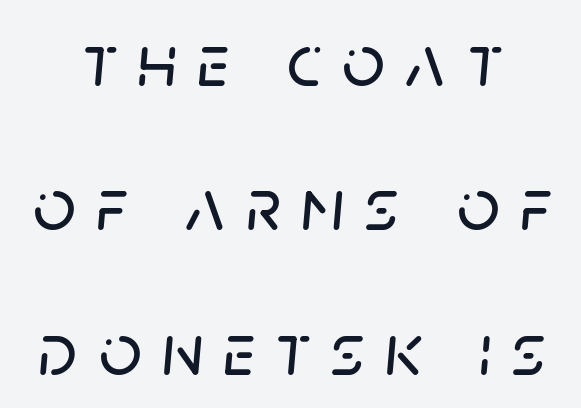
Interline gaps are noticeably wide in this sample. Notice how the passage keeps no hard edge, just a central spine. This sample has the flowing, uneven cadence of proportional lettering. Between one letter and the next there's a generous, obvious gap.
